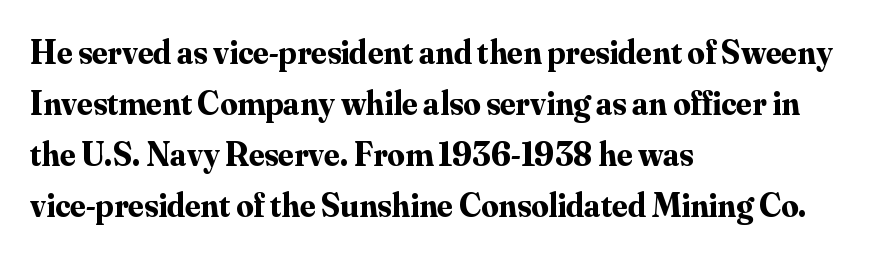
Beneath every word, the page is bare. Plenty of ink on the page — the face is bold. The gaps between neighbouring characters are ordinary and unremarkable. Nope, not italic — everything's standing straight. Does the copy run flush right? No — it runs flush left.
